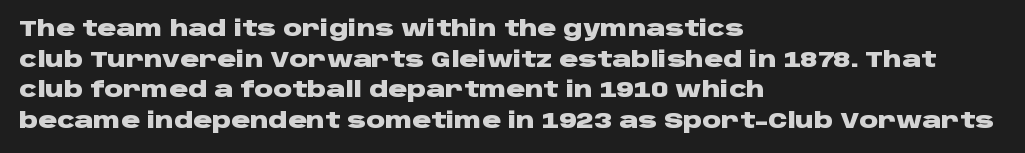
Q: Is the text bold? A: Yes.
Q: Is the text italic (slanted)? A: No, it is upright.
Q: Is the text underlined? A: No.
Q: How is the paragraph aligned? A: Left-aligned.
Q: Is the spacing between letters normal or unusually wide? A: Normal.
Q: Is the spacing between lines tight, normal or loose? A: Normal.
